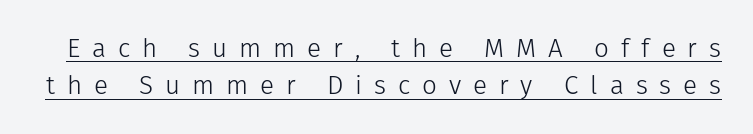
{"italic": "no", "bold": "no", "underline": "yes", "line_spacing": "normal", "line_spacing_ratio": 1.44, "letter_spacing": "wide", "letter_spacing_em": 0.46, "glyph_px": 26}
